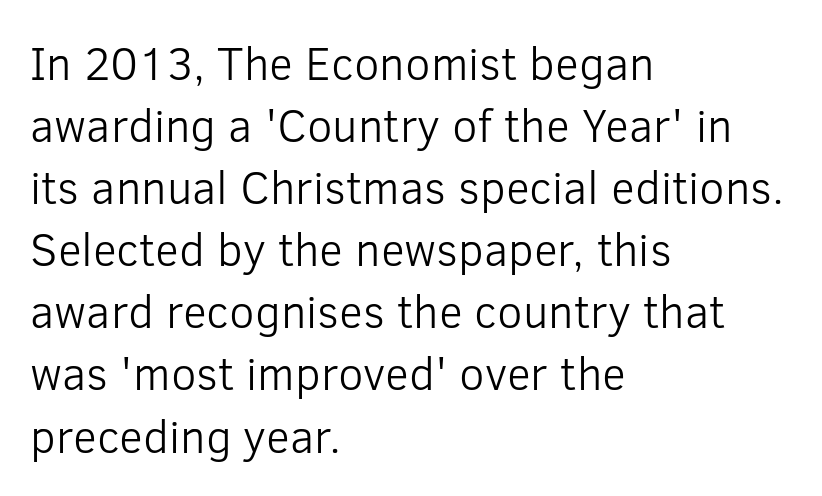
Vertically, the passage feels balanced, rows spaced as you'd expect. Each word holds together tightly as a unit, with standard inter-letter gaps. The letters carry no serifs — their stems end cleanly without finishing strokes. When letters stand straight like this, we call the style roman or upright.
